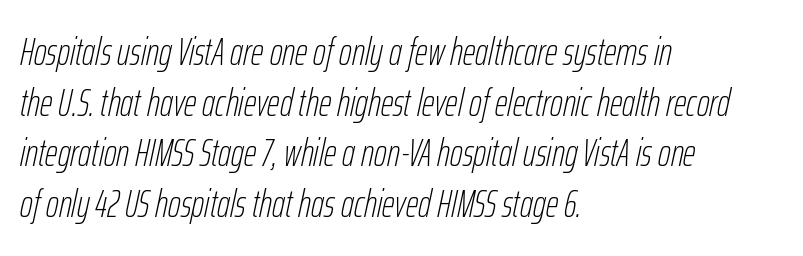
The image shows 39 px thin, condensed type, italic (leaning right); set left-aligned, normal line spacing (1.3x), normal letter spacing, not underlined; low stroke contrast and a medium x-height.
